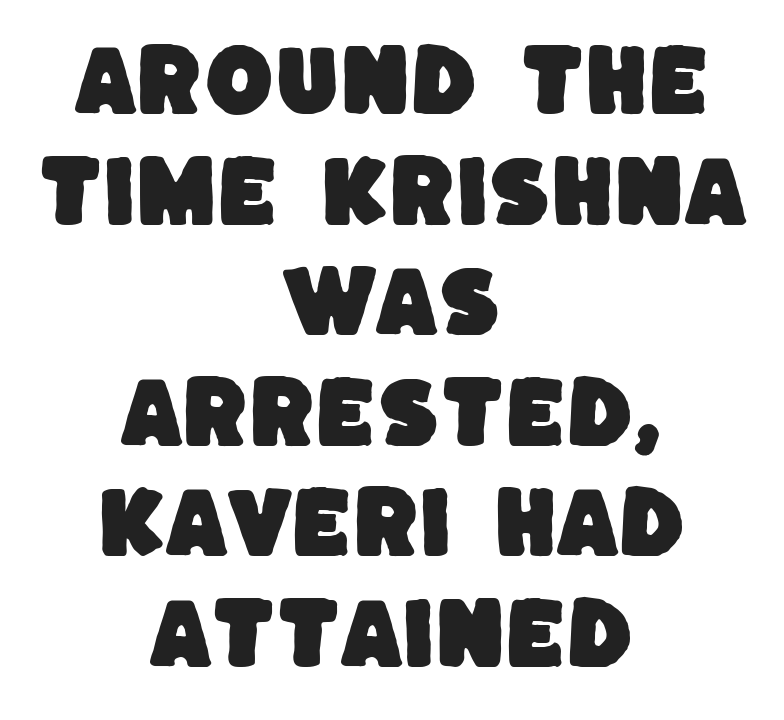
{"serif": "no", "width": "normal", "stroke_contrast": "low", "x_height": "large", "monospaced": "no", "underline": "no", "align": "center", "line_spacing": "normal", "line_spacing_ratio": 1.4, "letter_spacing": "normal", "letter_spacing_em": 0.0, "glyph_px": 79}
